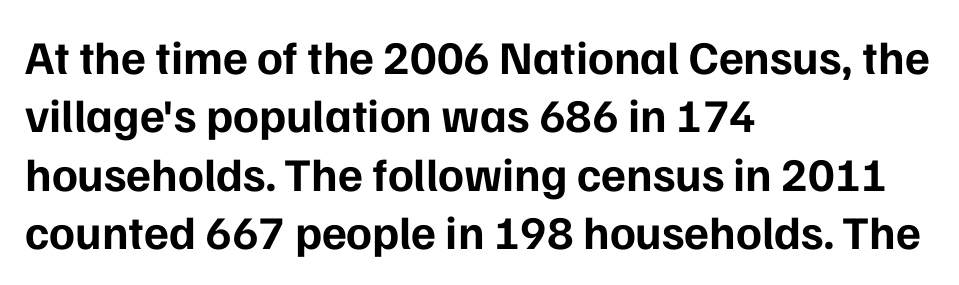
The image shows 47 px bold sans-serif type, upright; set left-aligned, line spacing 1.24x, normal letter spacing, not underlined; low stroke contrast and a medium x-height.
